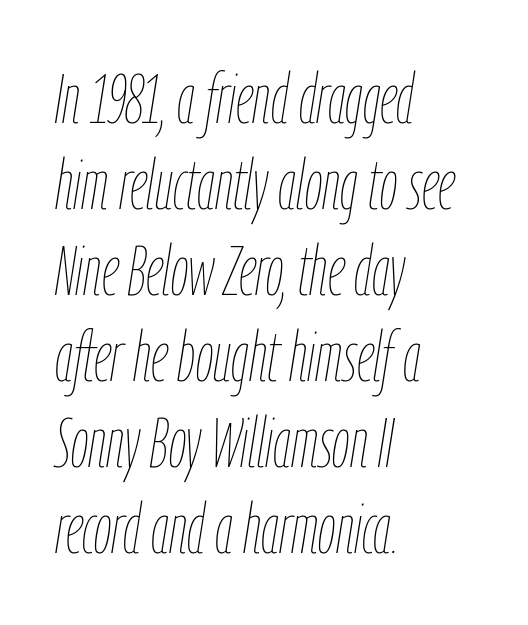
{"italic": "yes", "lean": "right", "slant_degrees": 9, "bold": "no", "weight": "thin", "width": "condensed", "stroke_contrast": "low", "x_height": "medium", "monospaced": "no", "underline": "no", "align": "left", "line_spacing_ratio": 1.23, "letter_spacing": "normal", "letter_spacing_em": 0.0, "glyph_px": 70}
